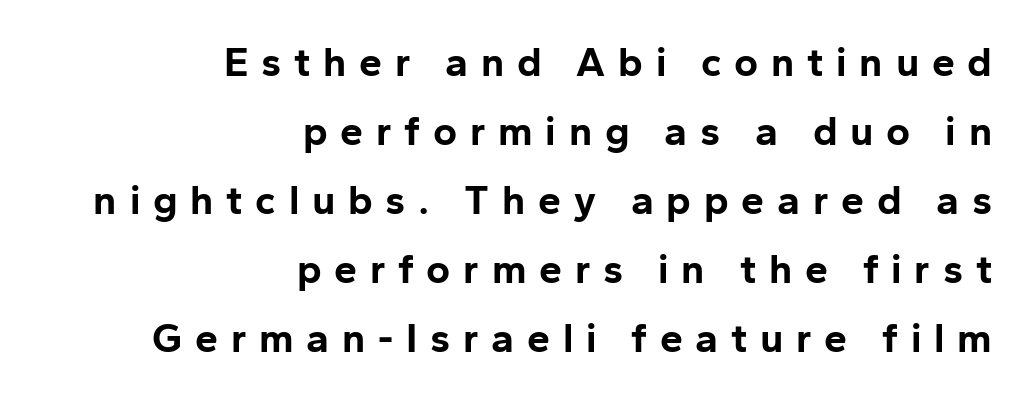
I'd describe the lettering as bold — thick and assertive. Grotesque or geometric, the face here clearly has no serifs. No italicization has been applied; the sample stays upright. The designer left line spacing at the default. These lines are set flush right with a ragged left edge. Looks like regular typesetting: each glyph gets only the width it needs.
